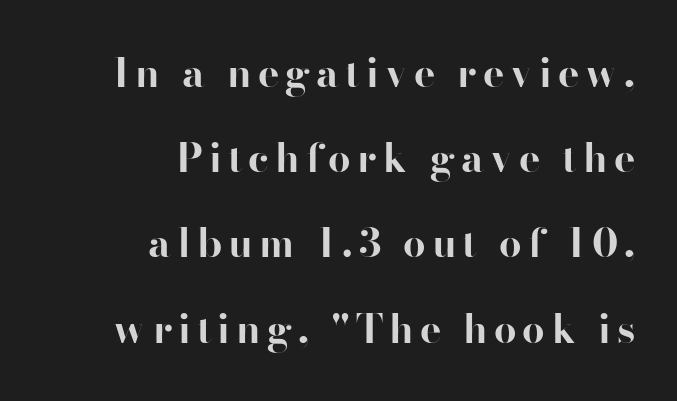
Q: Is the text bold? A: Yes.
Q: Is the text italic (slanted)? A: No, it is upright.
Q: Is the typeface a serif or a sans-serif typeface? A: Sans-serif.
Q: Is the text underlined? A: No.
Q: How is the paragraph aligned? A: Right-aligned.
Q: Is the spacing between lines tight, normal or loose? A: Loose.
Q: Width (condensed, normal, or wide)? A: Normal.
Q: Stroke contrast? A: High.
Q: x-height? A: Small.
Q: Monospaced? A: No.
